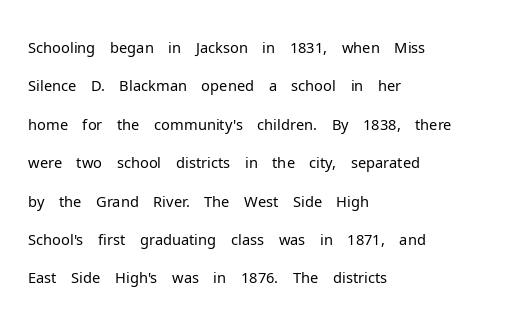
Q: Is the text bold? A: No.
Q: Is the text italic (slanted)? A: No, it is upright.
Q: Is the typeface a serif or a sans-serif typeface? A: Sans-serif.
Q: Is the text underlined? A: No.
Q: How is the paragraph aligned? A: Left-aligned.
Q: Is the spacing between letters normal or unusually wide? A: Normal.
Q: Is the spacing between lines tight, normal or loose? A: Normal.
Q: Width (condensed, normal, or wide)? A: Normal.
Q: Stroke contrast? A: Low.
Q: x-height? A: Medium.
Q: Monospaced? A: No.
